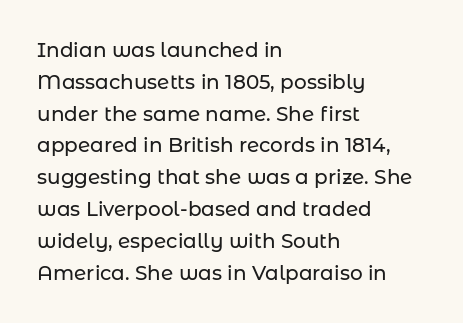
{"italic": "no", "underline": "no", "align": "left", "line_spacing": "normal", "line_spacing_ratio": 1.59, "letter_spacing": "normal", "letter_spacing_em": 0.0, "glyph_px": 20}
